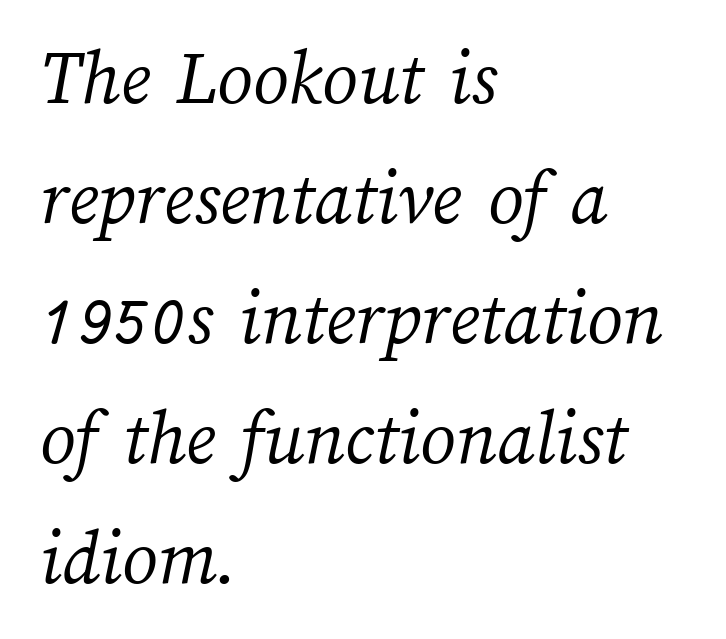
The image shows 79 px light type; set left-aligned, normal line spacing (1.52x), normal letter spacing, not underlined; medium stroke contrast and a medium x-height.
